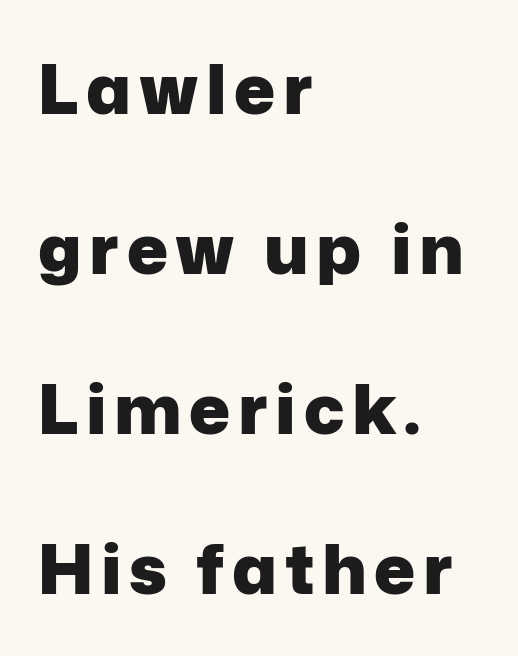
Q: Is the text bold? A: Yes.
Q: Is the text italic (slanted)? A: No, it is upright.
Q: Is the typeface a serif or a sans-serif typeface? A: Sans-serif.
Q: Is the text underlined? A: No.
Q: How is the paragraph aligned? A: Left-aligned.
Q: Is the spacing between lines tight, normal or loose? A: Loose.
Q: Width (condensed, normal, or wide)? A: Normal.
Q: Stroke contrast? A: Low.
Q: x-height? A: Medium.
Q: Monospaced? A: No.
